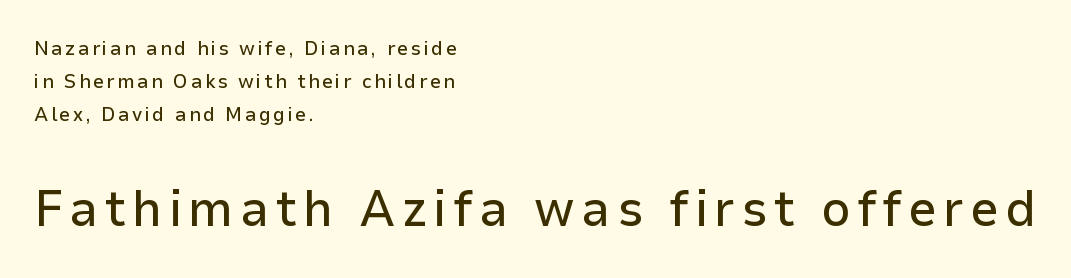
Reading top to bottom, the characters get bigger at the block break. Upright lettering throughout. Check the space under the baseline: it is left empty. This sample is left-justified, so line endings fall wherever the words run out. Vertical spacing — default. These lines are rendered in a variable-pitch font.
